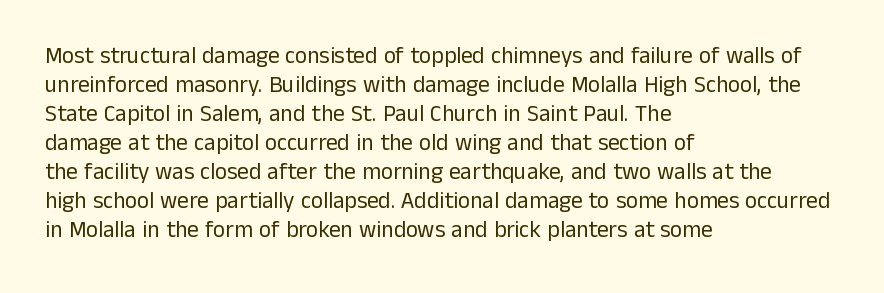
The image shows 23 px text type, upright; set left-aligned, normal line spacing (1.26x), normal letter spacing, not underlined.
